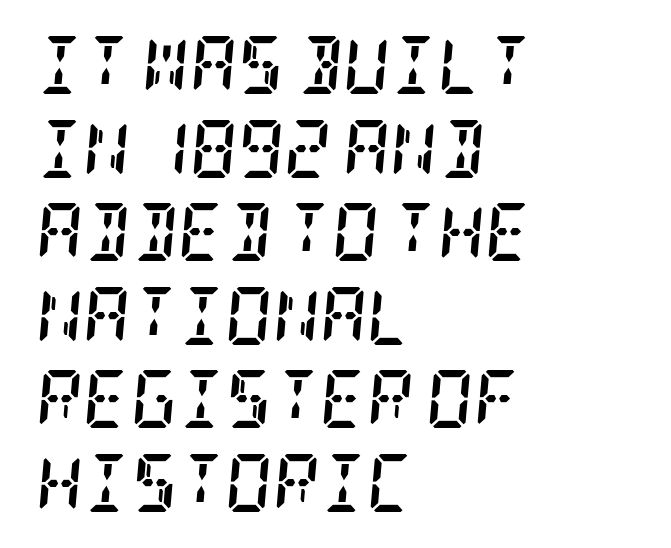
Chunky letters — that's bold for sure. The passage is arranged the way most books set body copy — flush left. Students, note that the glyphs here touch the page at normal intervals. The foot of each line stays bare and open. The specimen reads as italic at a glance. The leading is moderate, giving the passage an even texture.
